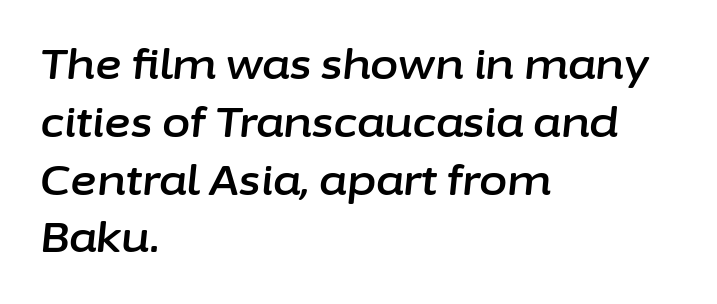
The image shows 41 px text type, italic (leaning right); set left-aligned, normal line spacing (1.41x), normal letter spacing, not underlined; low stroke contrast and a medium x-height.
